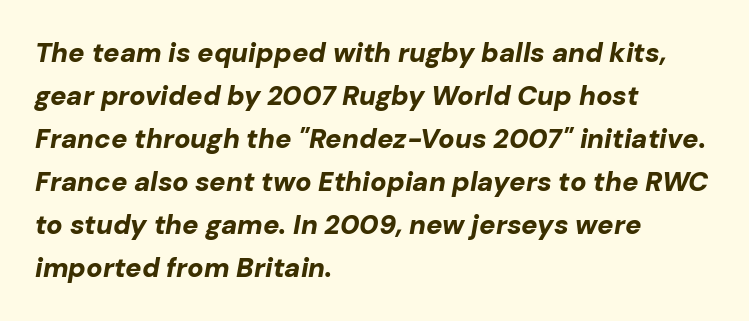
{"italic": "yes", "lean": "right", "slant_degrees": 10, "bold": "yes", "underline": "no", "align": "left", "line_spacing": "normal", "line_spacing_ratio": 1.59, "letter_spacing": "normal", "letter_spacing_em": 0.0, "glyph_px": 27}
